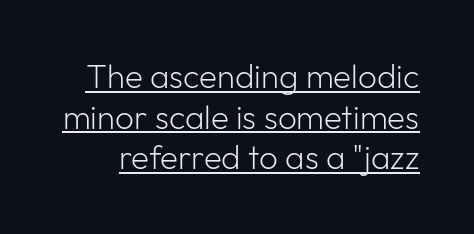
The image shows 33 px light sans-serif type, upright; set line spacing 1.23x, normal letter spacing, underlined; low stroke contrast and a medium x-height.
